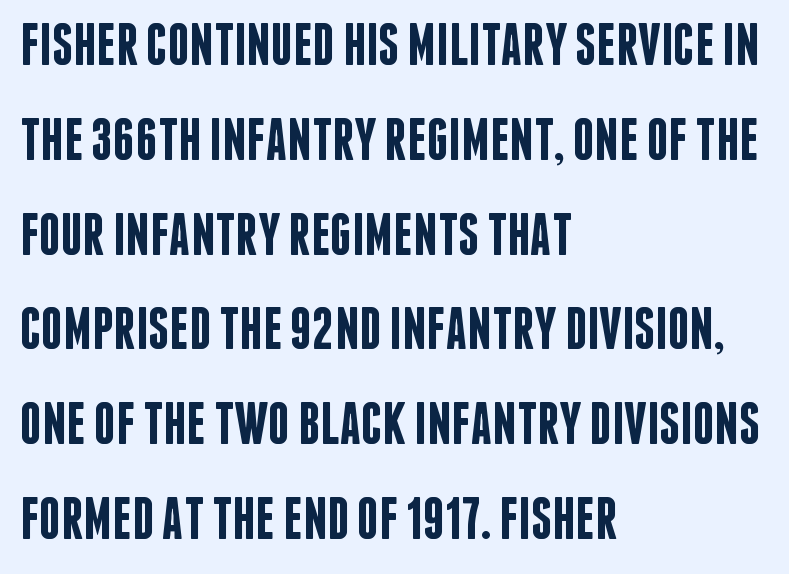
Q: Is the text bold? A: Semi-bold.
Q: Is the text italic (slanted)? A: No, it is upright.
Q: Is the typeface a serif or a sans-serif typeface? A: Sans-serif.
Q: Is the text underlined? A: No.
Q: How is the paragraph aligned? A: Left-aligned.
Q: Is the spacing between letters normal or unusually wide? A: Normal.
Q: Is the spacing between lines tight, normal or loose? A: Normal.
Q: Width (condensed, normal, or wide)? A: Condensed.
Q: Stroke contrast? A: Low.
Q: x-height? A: Large.
Q: Monospaced? A: No.
